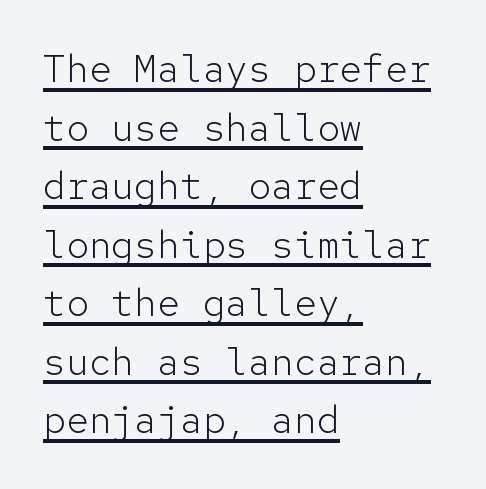
The line texture is even and compact thanks to regular tracking. Serif or sans? Sans — the stroke terminals are bare. Visually the block forms a straight wall on the left and a jagged coastline on the right. In terms of leading, this rendering sits right in the middle.
